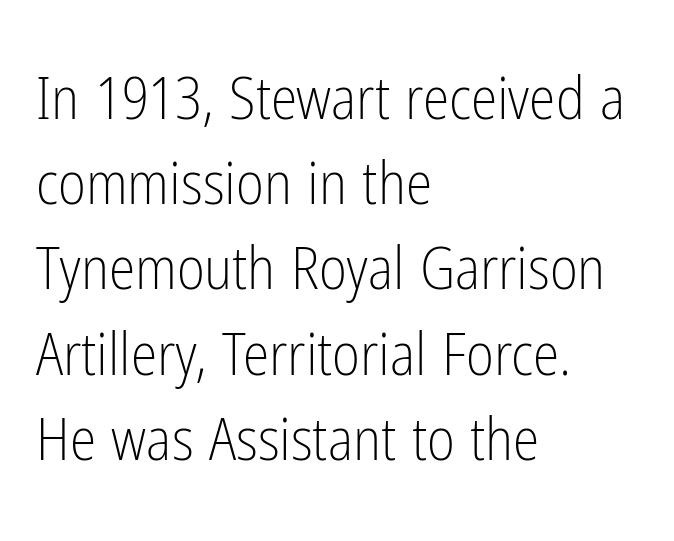
The image shows 60 px light, condensed sans-serif type, upright; set left-aligned, normal line spacing (1.42x), normal letter spacing, not underlined; low stroke contrast and a medium x-height.
